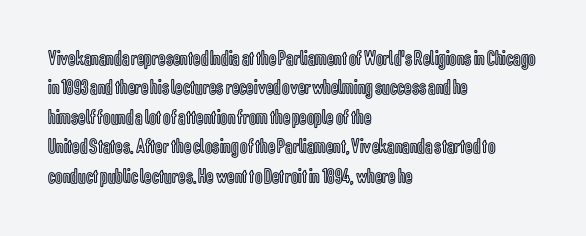
Q: Is the text italic (slanted)? A: No, it is upright.
Q: Is the text underlined? A: No.
Q: How is the paragraph aligned? A: Left-aligned.
Q: Is the spacing between letters normal or unusually wide? A: Normal.
Q: Is the spacing between lines tight, normal or loose? A: Normal.
